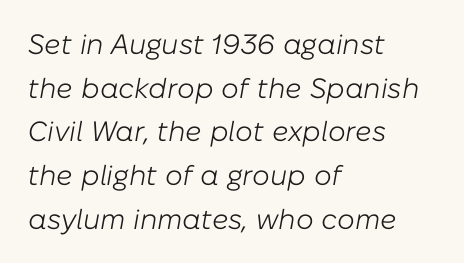
The glyphs look as if they've been sheared to an angle. Is this a fixed-width face? No — the glyphs have proportional, varying widths. Characters follow at the spacing the type designer built in. Lines of text with bare space underneath. No letter is thick-stroked: the sample isn't bold. Horizontal bands of white between lines are of average thickness.
